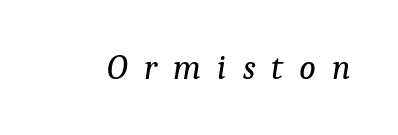
Q: Is the text bold? A: No.
Q: Is the text italic (slanted)? A: Yes, it leans right by about 9 degrees.
Q: Is the typeface a serif or a sans-serif typeface? A: Serif.
Q: Is the text underlined? A: No.
Q: Is the spacing between letters normal or unusually wide? A: Unusually wide.
Q: Width (condensed, normal, or wide)? A: Normal.
Q: Stroke contrast? A: Low.
Q: x-height? A: Medium.
Q: Monospaced? A: No.
